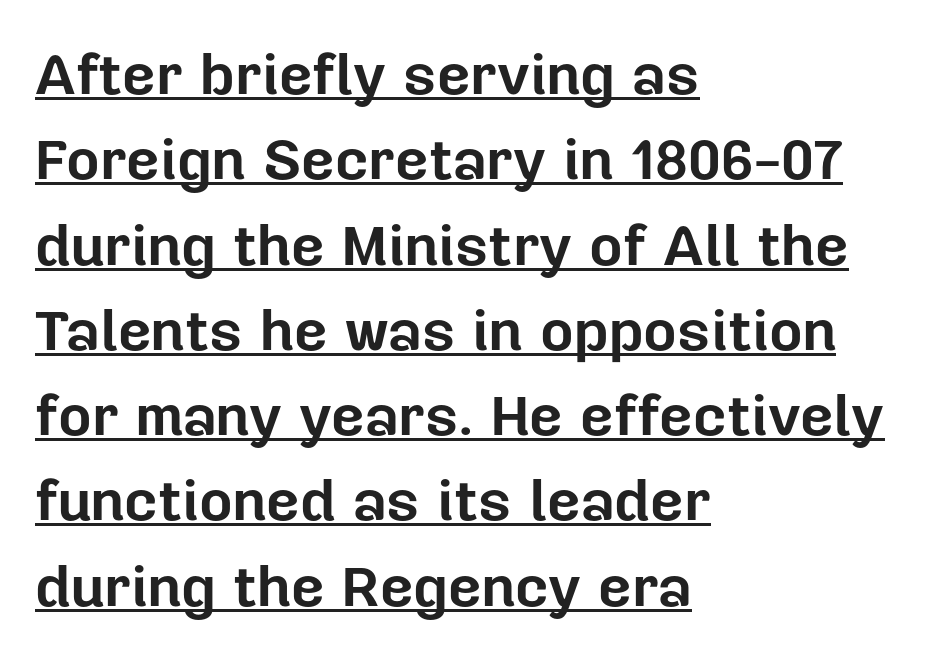
Do the letters lean? They stand straight. The compositor pushed each line to the left boundary. This sample carries an underscore along the baseline area. Font category for this specimen: sans-serif. Observe the ordinary spacing: letters are neighbours, not strangers. Chunky letters — that's bold for sure.
